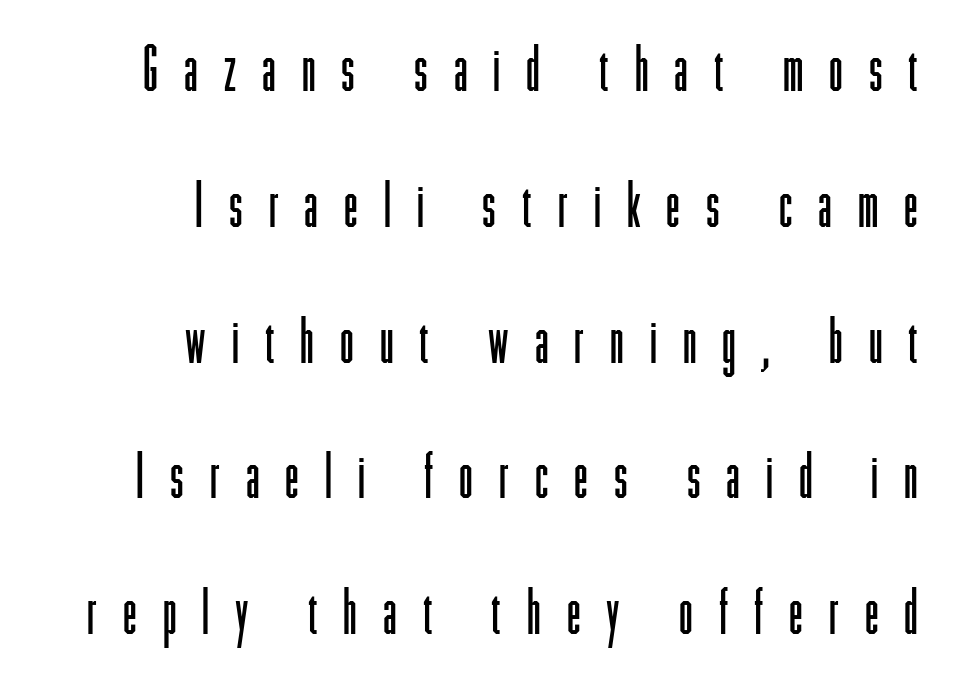
{"serif": "no", "italic": "no", "bold": "no", "weight": "light", "width": "condensed", "stroke_contrast": "low", "x_height": "medium", "monospaced": "no", "underline": "no", "align": "right", "line_spacing": "loose", "line_spacing_ratio": 2.19, "letter_spacing": "wide", "letter_spacing_em": 0.42, "glyph_px": 62}
